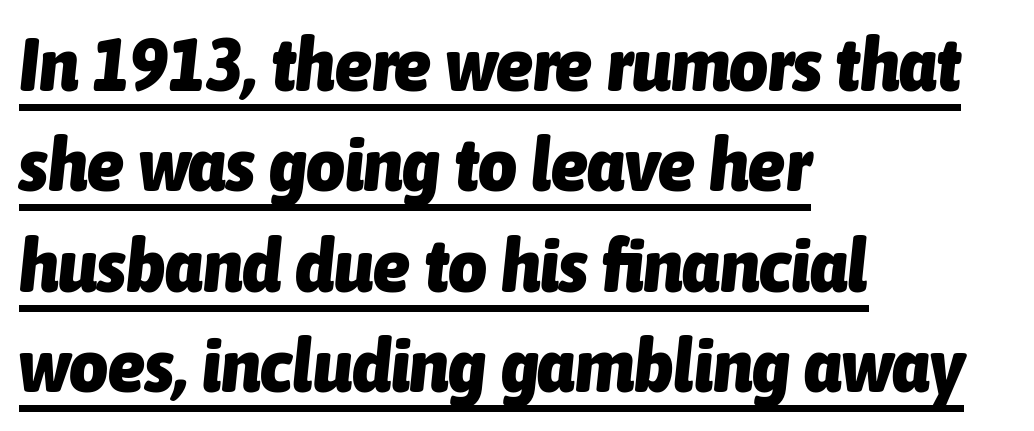
The image shows 75 px heavy, condensed type, italic (leaning right); set left-aligned, normal line spacing (1.34x), normal letter spacing, underlined; low stroke contrast and a medium x-height.
